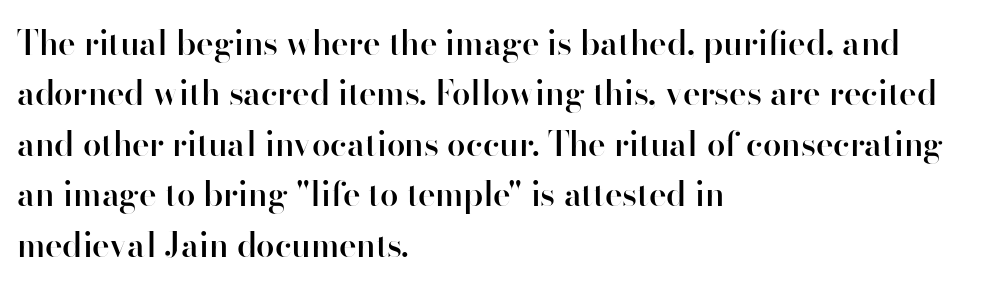
{"serif": "no", "italic": "no", "bold": "semi", "weight": "semibold", "width": "normal", "stroke_contrast": "high", "x_height": "small", "monospaced": "no", "underline": "no", "align": "left", "line_spacing": "normal", "line_spacing_ratio": 1.53, "letter_spacing": "normal", "letter_spacing_em": 0.0, "glyph_px": 33}
